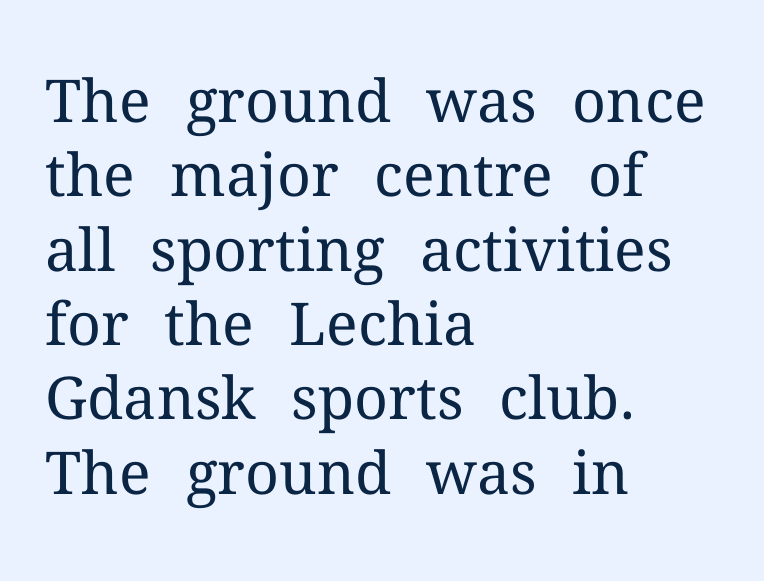
Q: Is the text bold? A: No.
Q: Is the text italic (slanted)? A: No, it is upright.
Q: Is the typeface a serif or a sans-serif typeface? A: Serif.
Q: Is the text underlined? A: No.
Q: How is the paragraph aligned? A: Left-aligned.
Q: Is the spacing between letters normal or unusually wide? A: Normal.
Q: Is the spacing between lines tight, normal or loose? A: Normal.
Q: Width (condensed, normal, or wide)? A: Normal.
Q: Stroke contrast? A: Medium.
Q: x-height? A: Medium.
Q: Monospaced? A: No.
